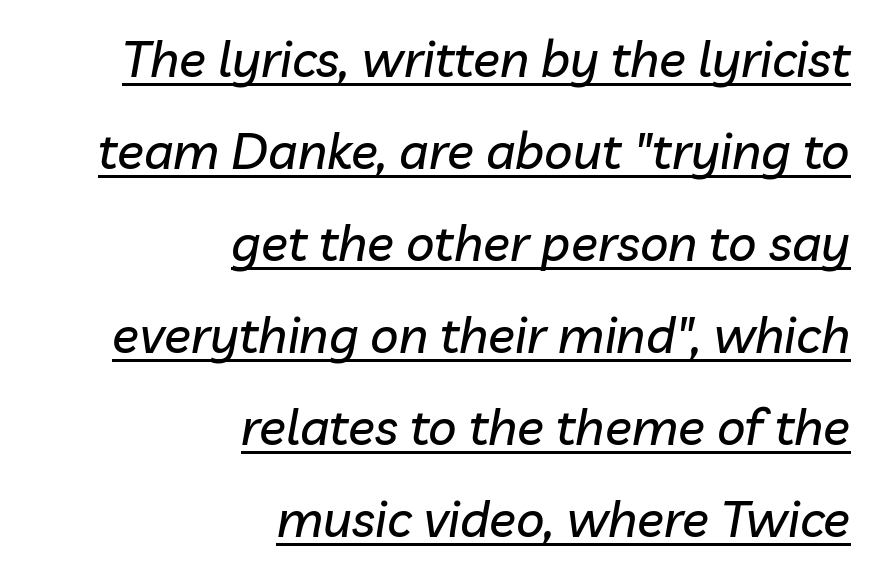
A typesetter would call this proportional, since set widths differ per character. The glyphs are accompanied by a horizontal stroke just below them. Letter spacing: default. This rendering uses right alignment, leaving the left contour irregular. The specimen reads as italic at a glance.
